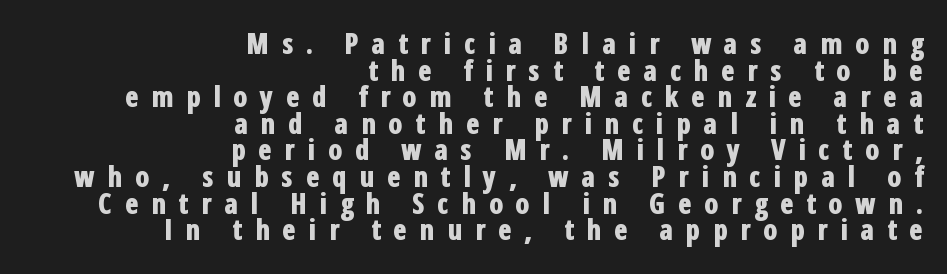
{"serif": "no", "italic": "no", "bold": "yes", "weight": "bold", "width": "condensed", "stroke_contrast": "low", "x_height": "medium", "monospaced": "no", "underline": "no", "align": "right", "line_spacing": "tight", "line_spacing_ratio": 0.95, "letter_spacing": "wide", "letter_spacing_em": 0.44, "glyph_px": 28}
